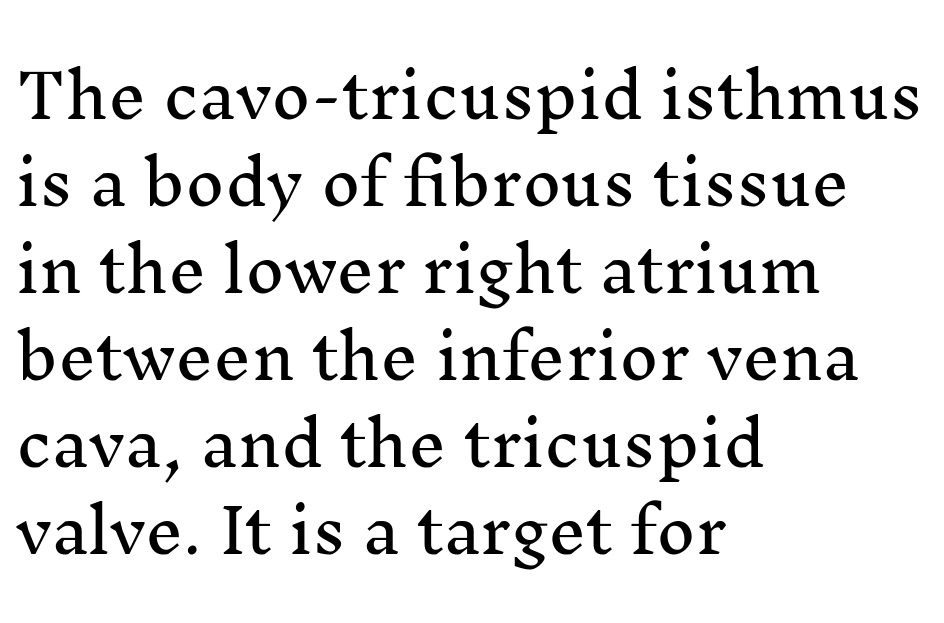
{"serif": "yes", "italic": "no", "width": "normal", "stroke_contrast": "medium", "x_height": "medium", "monospaced": "no", "underline": "no", "align": "left", "line_spacing": "normal", "line_spacing_ratio": 1.45, "letter_spacing": "normal", "letter_spacing_em": 0.0, "glyph_px": 60}
